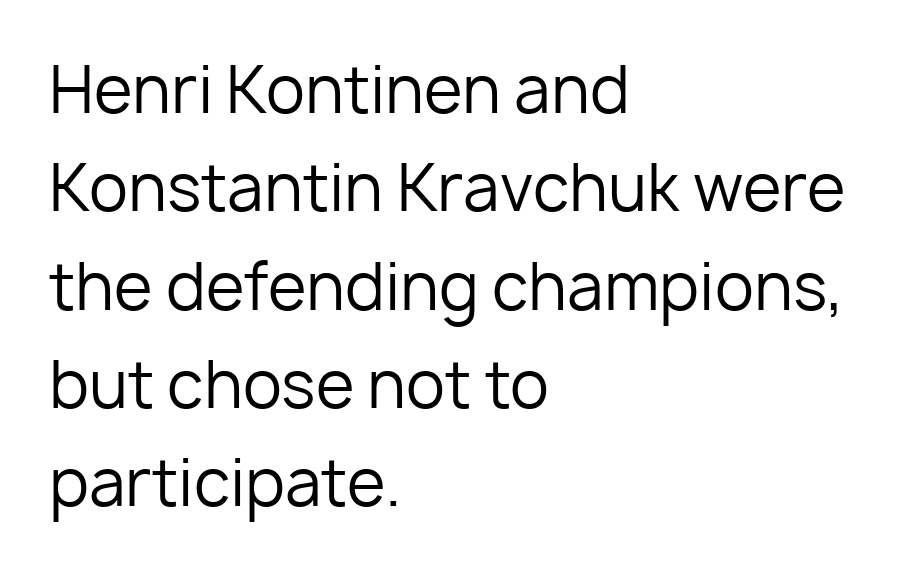
The image shows 63 px regular-weight sans-serif type, upright; set left-aligned, normal line spacing (1.56x), normal letter spacing, not underlined; low stroke contrast and a medium x-height.
